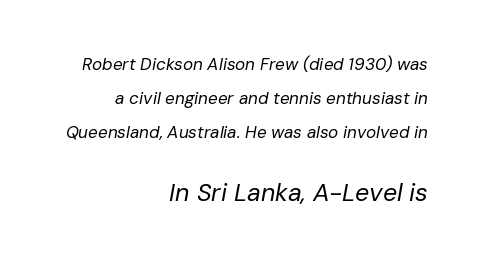
{"italic": "yes", "lean": "right", "slant_degrees": 10, "bold": "no", "underline": "no", "align": "right", "line_spacing": "loose", "line_spacing_ratio": 2.01, "letter_spacing": "normal", "letter_spacing_em": 0.0, "larger_block": "second", "size_ratio": 1.47, "glyph_px": 25}
